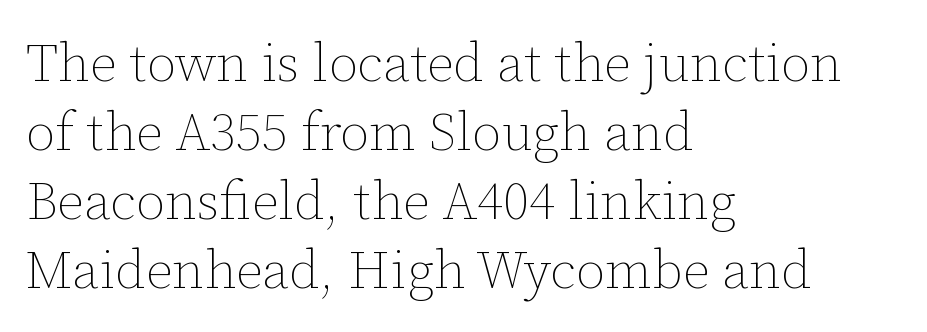
{"italic": "no", "bold": "no", "weight": "thin", "width": "normal", "stroke_contrast": "low", "x_height": "medium", "monospaced": "no", "underline": "no", "align": "left", "line_spacing": "normal", "line_spacing_ratio": 1.3, "letter_spacing": "normal", "letter_spacing_em": 0.0, "glyph_px": 53}
